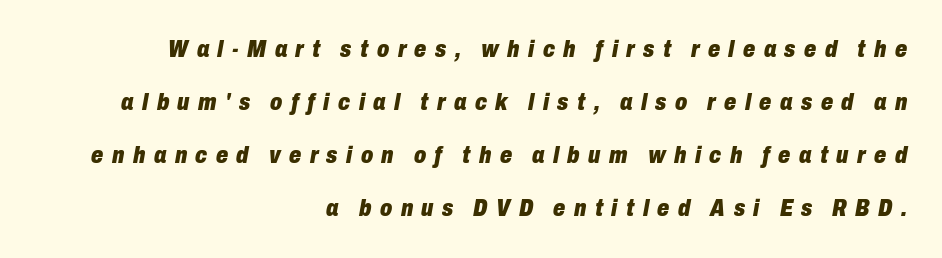
The image shows 24 px bold type, italic (leaning right); set right-aligned, loose line spacing (2.21x), unusually wide letter spacing (+0.35 em), not underlined.
